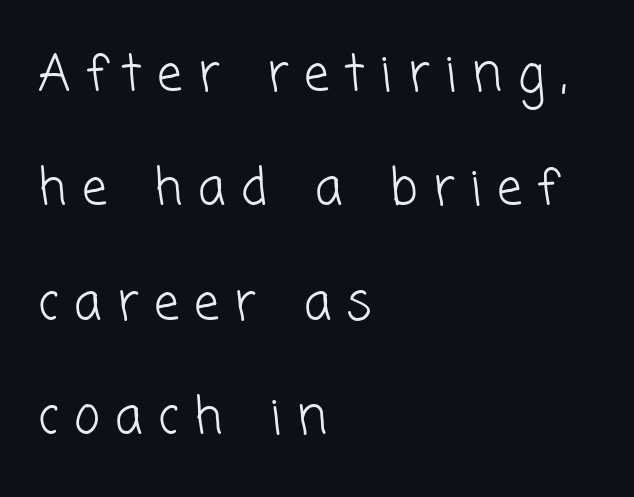
The image shows 50 px light sans-serif type; set left-aligned, loose line spacing (2.29x), unusually wide letter spacing (+0.31 em), not underlined; low stroke contrast and a medium x-height.
